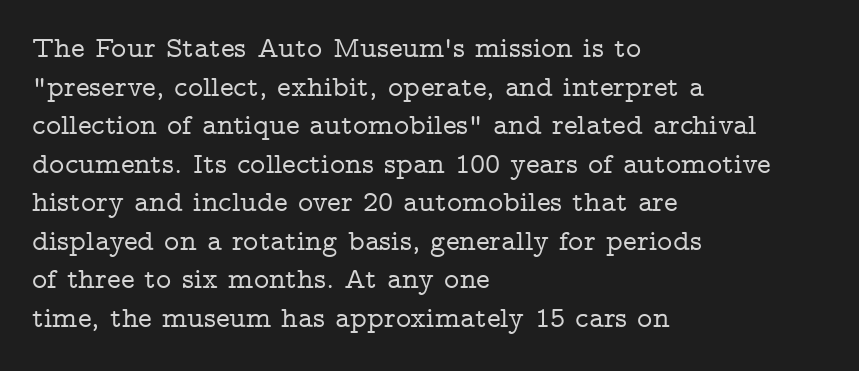
Q: Is the text italic (slanted)? A: No, it is upright.
Q: Is the typeface a serif or a sans-serif typeface? A: Serif.
Q: Is the text underlined? A: No.
Q: How is the paragraph aligned? A: Left-aligned.
Q: Is the spacing between letters normal or unusually wide? A: Normal.
Q: Is the spacing between lines tight, normal or loose? A: Normal.
Q: Width (condensed, normal, or wide)? A: Wide.
Q: Stroke contrast? A: Low.
Q: x-height? A: Medium.
Q: Monospaced? A: No.
